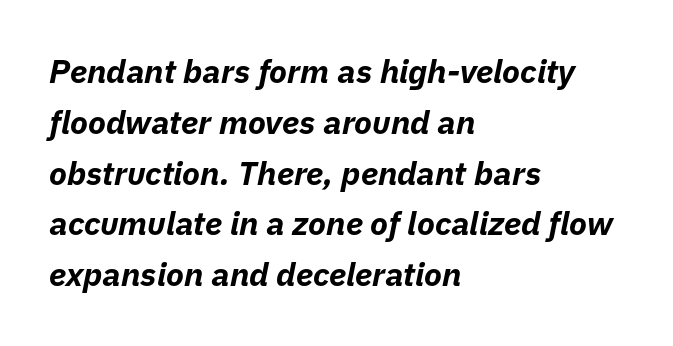
Q: Is the text bold? A: Yes.
Q: Is the text italic (slanted)? A: Yes, it leans right by about 11 degrees.
Q: Is the text underlined? A: No.
Q: How is the paragraph aligned? A: Left-aligned.
Q: Is the spacing between letters normal or unusually wide? A: Normal.
Q: Is the spacing between lines tight, normal or loose? A: Normal.
Q: Width (condensed, normal, or wide)? A: Normal.
Q: Stroke contrast? A: Low.
Q: x-height? A: Medium.
Q: Monospaced? A: No.
